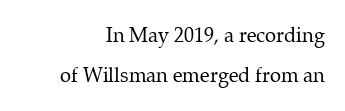
The passage shown is not bold in any degree. If you measured baseline to baseline, you'd find a long distance. Any mark beneath the type? The region is blank. Nobody touched the tracking dial on this one. It's the straight-up-and-down kind of type.
